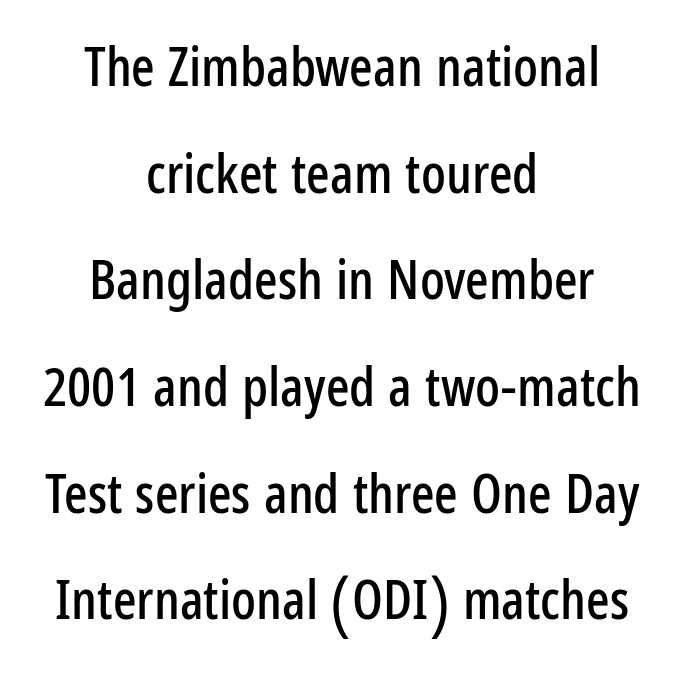
You could fit nearly another row in the gap between these rows. The setting favours the middle, as headings and verse often do. Bare-footed words on every line. Upright lettering throughout. In terms of letterspacing, this is plain default setting.
